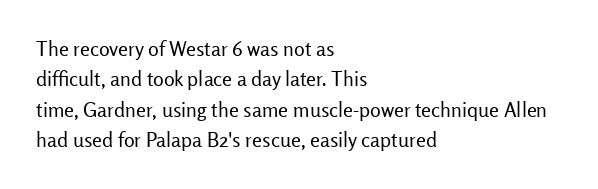
{"italic": "no", "bold": "no", "underline": "no", "align": "left", "line_spacing": "normal", "line_spacing_ratio": 1.52, "letter_spacing": "normal", "letter_spacing_em": 0.0, "glyph_px": 20}
